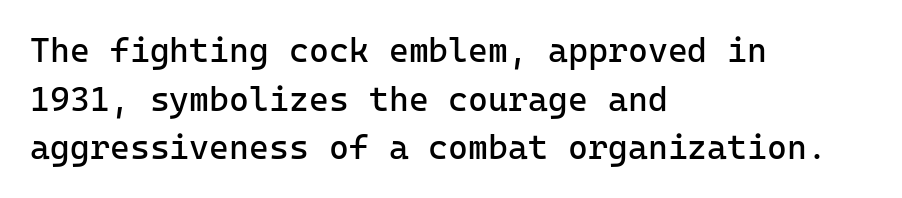
The compositor pushed each line to the left boundary. Decoration check: the copy has no underline. The text was rendered using a sans face with plain stroke endings. A normal amount of white space separates one row of letters from the next. The typography opts for an upright posture over an oblique one.
